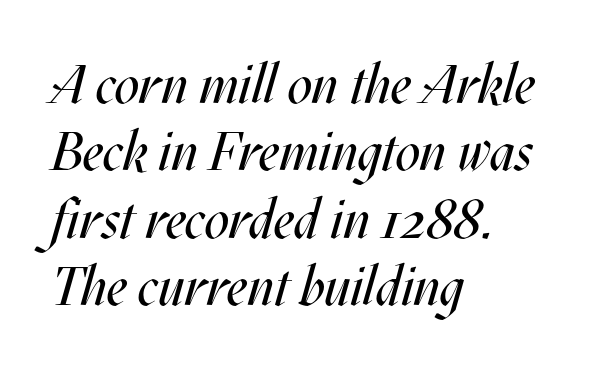
{"italic": "yes", "lean": "right", "slant_degrees": 17, "bold": "no", "weight": "regular", "width": "condensed", "stroke_contrast": "medium", "x_height": "large", "monospaced": "no", "underline": "no", "align": "left", "line_spacing": "normal", "line_spacing_ratio": 1.25, "letter_spacing": "normal", "letter_spacing_em": 0.0, "glyph_px": 54}
